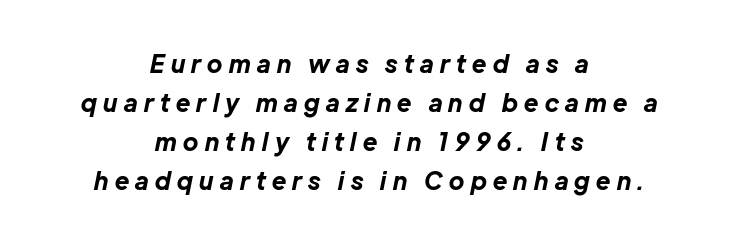
{"italic": "yes", "lean": "right", "slant_degrees": 12, "bold": "yes", "underline": "no", "align": "center", "line_spacing": "normal", "line_spacing_ratio": 1.63, "letter_spacing": "wide", "letter_spacing_em": 0.27, "glyph_px": 24}
